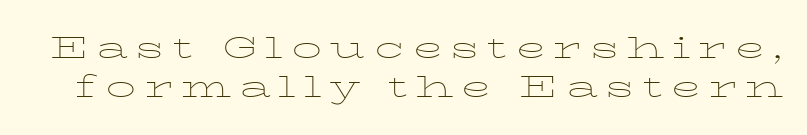
Q: Is the text bold? A: No.
Q: Is the text italic (slanted)? A: No, it is upright.
Q: Is the typeface a serif or a sans-serif typeface? A: Serif.
Q: Is the text underlined? A: No.
Q: Is the spacing between letters normal or unusually wide? A: Unusually wide.
Q: Is the spacing between lines tight, normal or loose? A: Normal.
Q: Width (condensed, normal, or wide)? A: Wide.
Q: Stroke contrast? A: Low.
Q: x-height? A: Medium.
Q: Monospaced? A: No.
